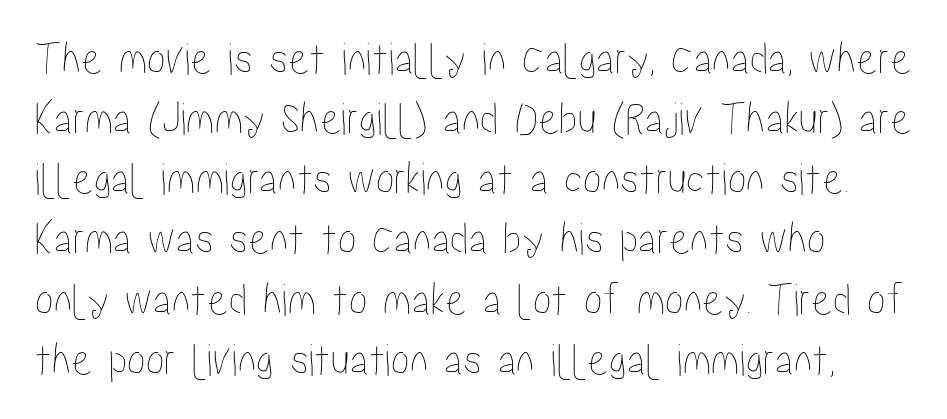
The image shows 47 px condensed type, upright; set normal line spacing (1.28x), normal letter spacing, not underlined; low stroke contrast and a medium x-height.
